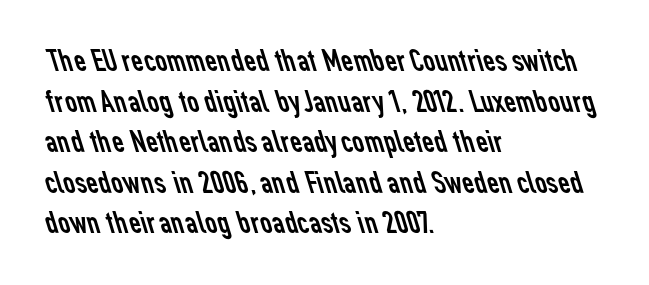
{"serif": "no", "bold": "no", "weight": "regular", "width": "normal", "stroke_contrast": "low", "x_height": "medium", "monospaced": "no", "underline": "no", "align": "left", "line_spacing_ratio": 1.23, "letter_spacing": "normal", "letter_spacing_em": 0.0, "glyph_px": 33}
